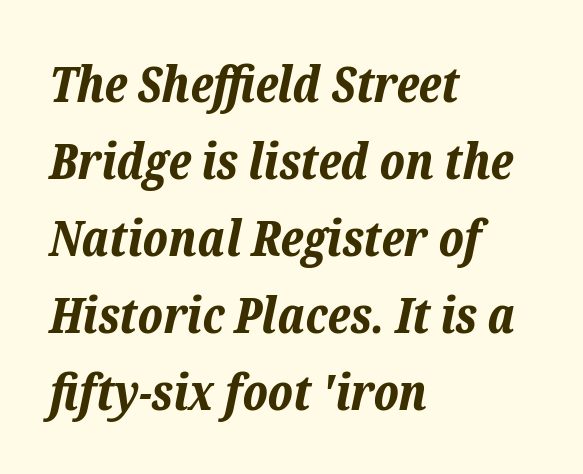
Q: Is the text bold? A: Yes.
Q: Is the text italic (slanted)? A: Yes, it leans right by about 12 degrees.
Q: Is the text underlined? A: No.
Q: How is the paragraph aligned? A: Left-aligned.
Q: Is the spacing between letters normal or unusually wide? A: Normal.
Q: Is the spacing between lines tight, normal or loose? A: Normal.
Q: Width (condensed, normal, or wide)? A: Normal.
Q: Stroke contrast? A: Low.
Q: x-height? A: Medium.
Q: Monospaced? A: No.
